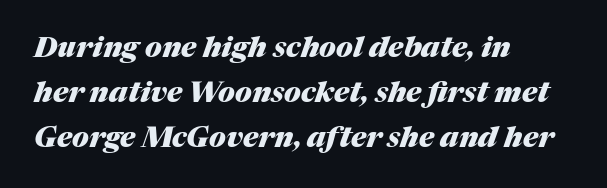
The image shows 29 px heavy type, italic (leaning right); set left-aligned, normal line spacing (1.55x), normal letter spacing, not underlined; medium stroke contrast and a medium x-height.
